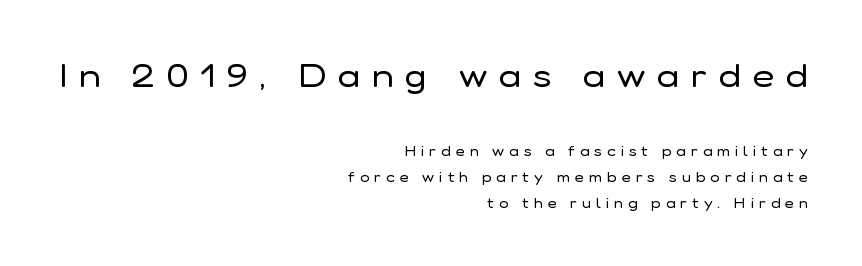
Clear beneath every line of the passage. Is the stroke heavy? The answer is a plain regular-or-lighter. The rag falls on the left side of this text block. Larger block? The one above; the one below is distinctly smaller. Do the characters align in a grid? No, the font is proportional. The gaps between neighbouring characters are conspicuously large.
